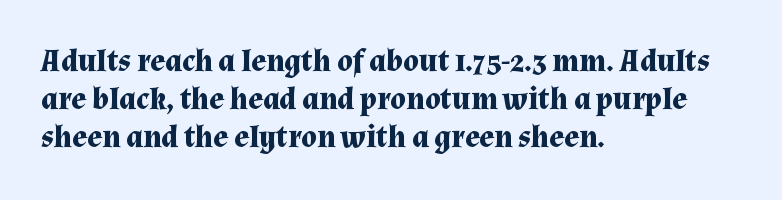
Q: Is the text bold? A: Yes.
Q: Is the text italic (slanted)? A: No, it is upright.
Q: Is the typeface a serif or a sans-serif typeface? A: Serif.
Q: Is the text underlined? A: No.
Q: How is the paragraph aligned? A: Left-aligned.
Q: Is the spacing between letters normal or unusually wide? A: Normal.
Q: Width (condensed, normal, or wide)? A: Normal.
Q: Stroke contrast? A: Medium.
Q: x-height? A: Medium.
Q: Monospaced? A: No.
